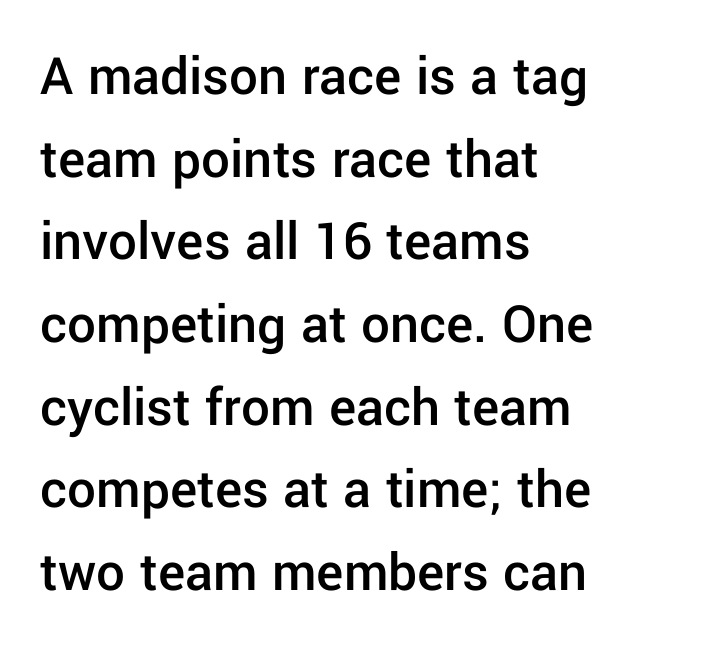
The image shows 57 px semibold sans-serif type, upright; set left-aligned, normal line spacing (1.45x), normal letter spacing, not underlined; low stroke contrast and a medium x-height.
